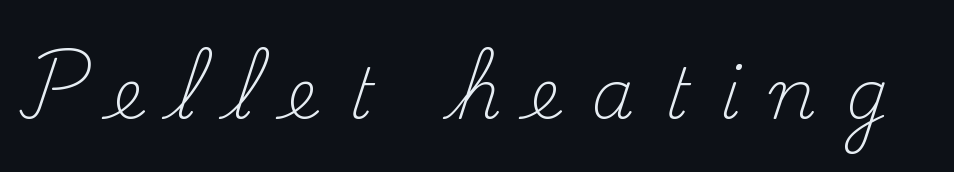
{"serif": "yes", "bold": "no", "weight": "light", "width": "normal", "stroke_contrast": "medium", "x_height": "small", "monospaced": "no", "underline": "no", "letter_spacing": "wide", "letter_spacing_em": 0.43, "glyph_px": 69}
